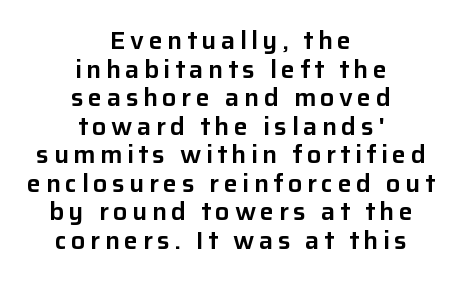
The image shows 24 px text type, upright; set centered, line spacing 1.19x, not underlined.
